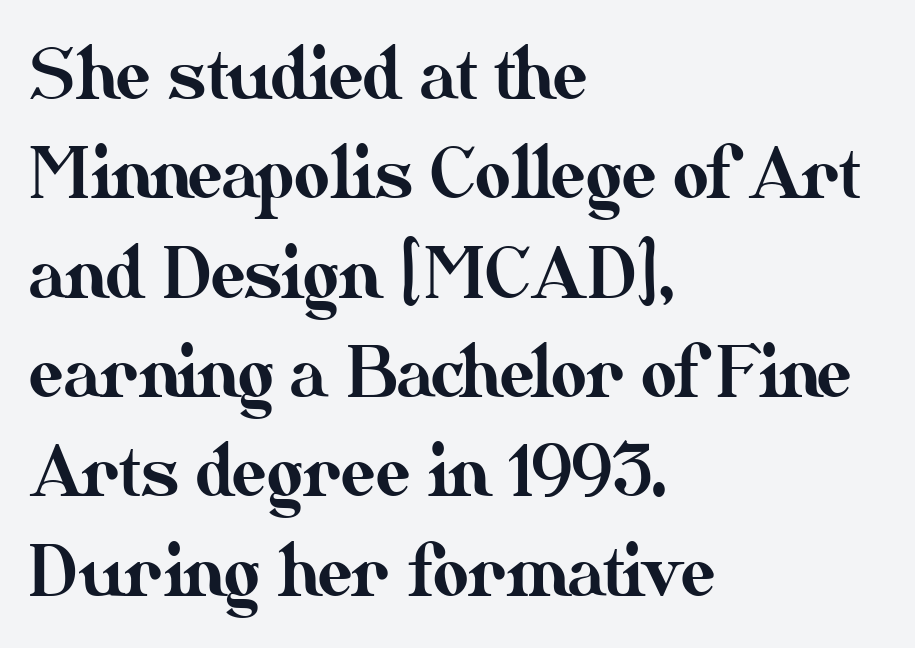
The image shows 69 px text type, upright; set left-aligned, normal line spacing (1.44x), normal letter spacing, not underlined; medium stroke contrast and a small x-height.
